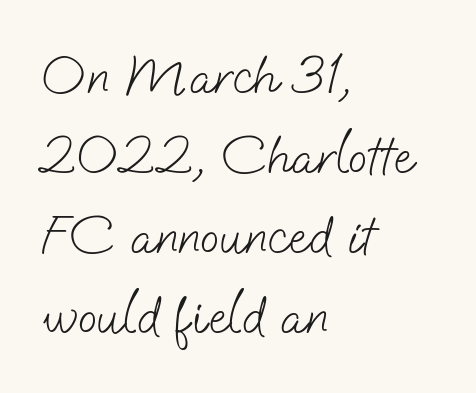
The image shows 56 px light sans-serif type; set left-aligned, normal line spacing (1.43x), normal letter spacing, not underlined; low stroke contrast and a small x-height.
